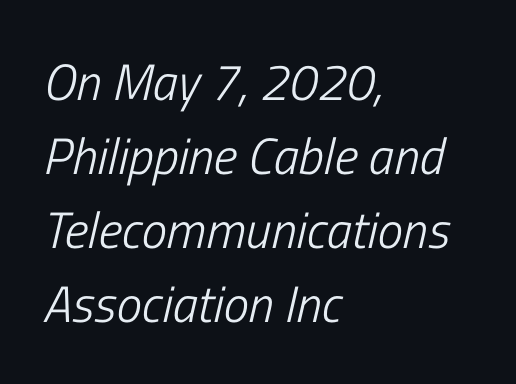
Q: Is the text bold? A: No.
Q: Is the text italic (slanted)? A: Yes, it leans right by about 13 degrees.
Q: Is the text underlined? A: No.
Q: How is the paragraph aligned? A: Left-aligned.
Q: Is the spacing between letters normal or unusually wide? A: Normal.
Q: Is the spacing between lines tight, normal or loose? A: Normal.
Q: Width (condensed, normal, or wide)? A: Condensed.
Q: Stroke contrast? A: Low.
Q: x-height? A: Medium.
Q: Monospaced? A: No.
